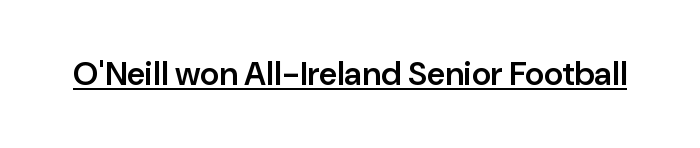
{"serif": "no", "italic": "no", "bold": "semi", "weight": "semibold", "width": "normal", "stroke_contrast": "low", "x_height": "medium", "monospaced": "no", "underline": "yes", "letter_spacing": "normal", "letter_spacing_em": 0.0, "glyph_px": 33}
